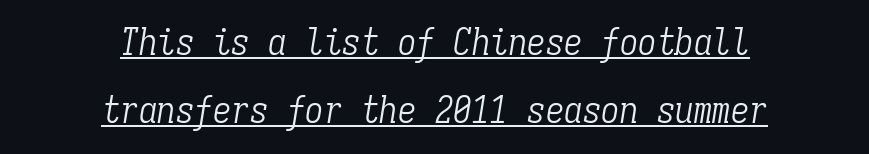
Unlike a clean sans, this face finishes its strokes with serifs. The strokes are not fattened; the text isn't bold. There is no visible air inserted between adjacent glyphs. Casual observation: everything's sitting right in the middle.
